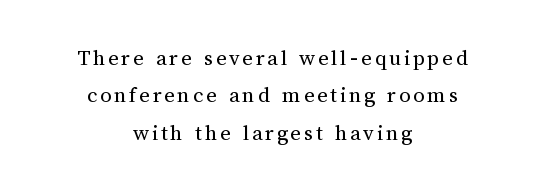
The image shows 23 px text type, upright; set centered, normal line spacing (1.63x), not underlined.
